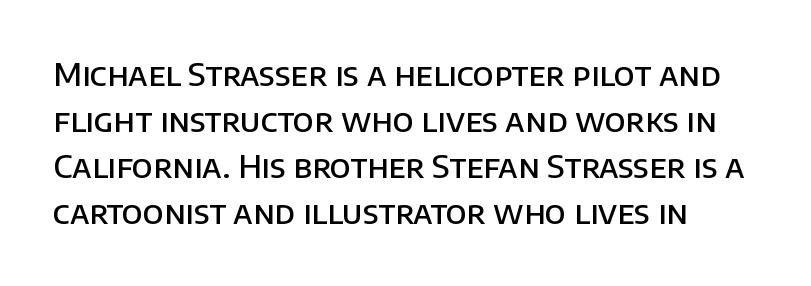
The image shows 32 px semibold sans-serif type, upright; set normal line spacing (1.44x), normal letter spacing, not underlined; low stroke contrast and a large x-height.
